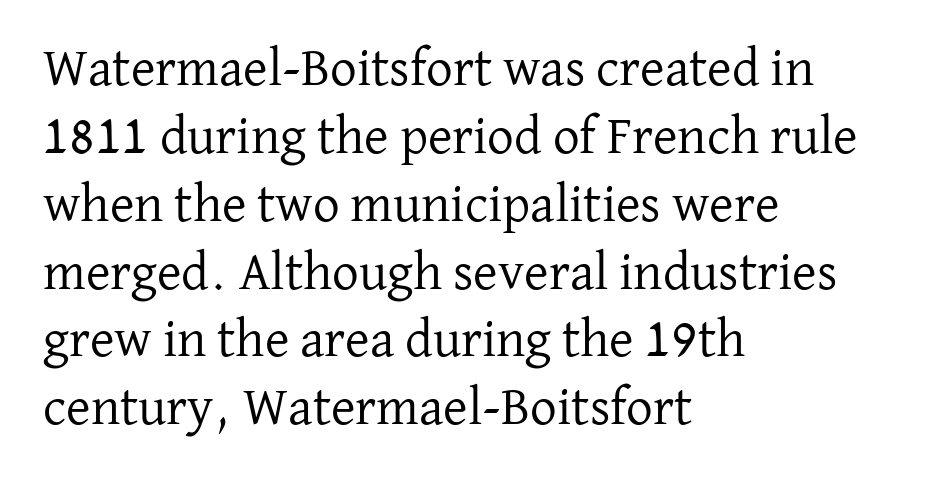
Beneath every word, the page is bare. The rendering uses natural spacing where letterforms have individual widths. The face looks like a standard text weight, possibly lighter. These lines sit exactly where default settings would place them. Every character sits straight up, as roman type does.
